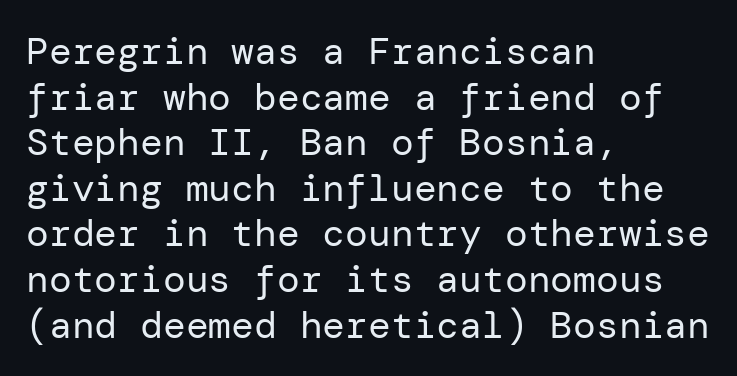
Casual observation: everything's shoved over to the left. You can tell from the bare stems that sans-serif type was used. Stems here are at most as thick as an everyday book face. The gap between lines stays unmarked. The axis of the letterforms is exactly vertical.
